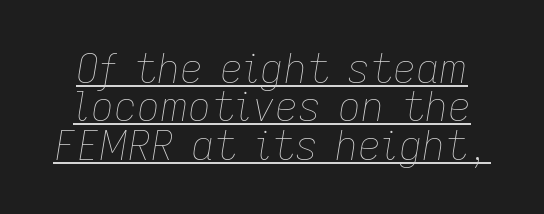
The gaps between neighbouring characters are ordinary and unremarkable. This sample has the flowing, uneven cadence of proportional lettering. The letters look calm and open, with moderate or lighter stems. Successive baselines arrive quickly, one right under another. This is underlined copy, the kind a proofreader might mark for attention. Rendered with sloped, italic letterforms.
